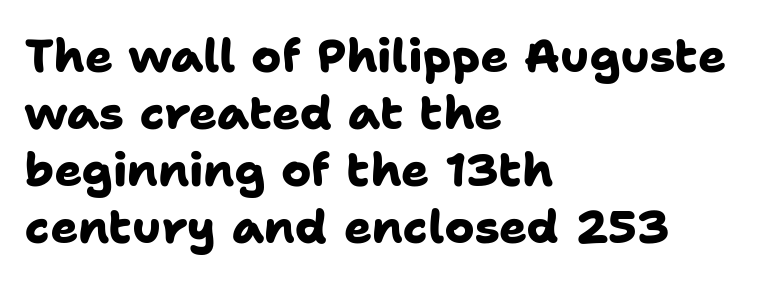
Q: Is the text bold? A: Yes.
Q: Is the typeface a serif or a sans-serif typeface? A: Sans-serif.
Q: Is the text underlined? A: No.
Q: How is the paragraph aligned? A: Left-aligned.
Q: Is the spacing between letters normal or unusually wide? A: Normal.
Q: Width (condensed, normal, or wide)? A: Normal.
Q: Stroke contrast? A: Low.
Q: x-height? A: Medium.
Q: Monospaced? A: No.
